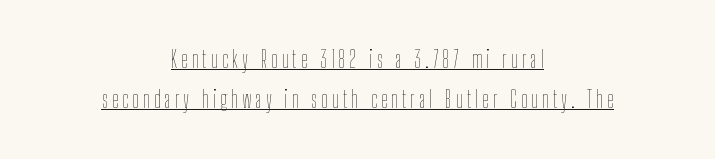
{"italic": "no", "bold": "no", "underline": "yes", "align": "center", "line_spacing_ratio": 1.74, "glyph_px": 23}
